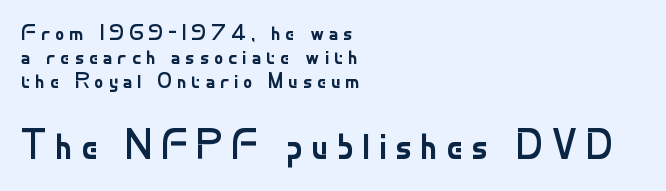
{"serif": "no", "italic": "no", "bold": "no", "weight": "regular", "width": "normal", "stroke_contrast": "low", "x_height": "small", "monospaced": "no", "underline": "no", "align": "left", "line_spacing": "tight", "line_spacing_ratio": 1.05, "letter_spacing": "wide", "letter_spacing_em": 0.2, "larger_block": "second", "size_ratio": 1.78, "glyph_px": 41}
